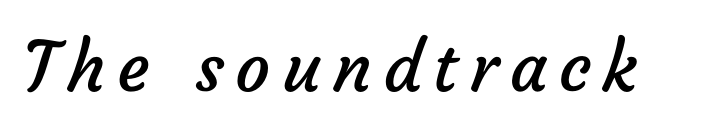
{"serif": "no", "bold": "no", "weight": "regular", "width": "normal", "stroke_contrast": "low", "x_height": "medium", "monospaced": "no", "underline": "no", "glyph_px": 69}
